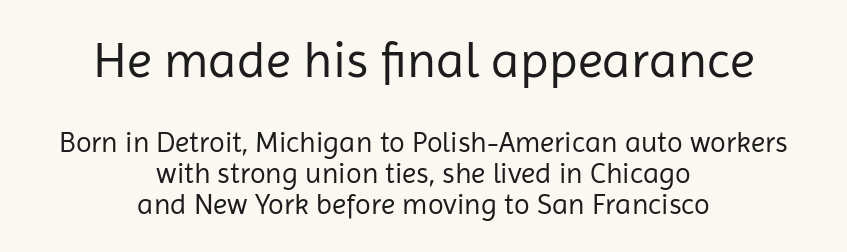
These two chunks differ in scale, with the top chunk taking the larger measure. The rendering positions every line midway between the sides. Here the designer chose a conventional face with non-uniform glyph widths. Any mark beneath the type? The region is blank.
